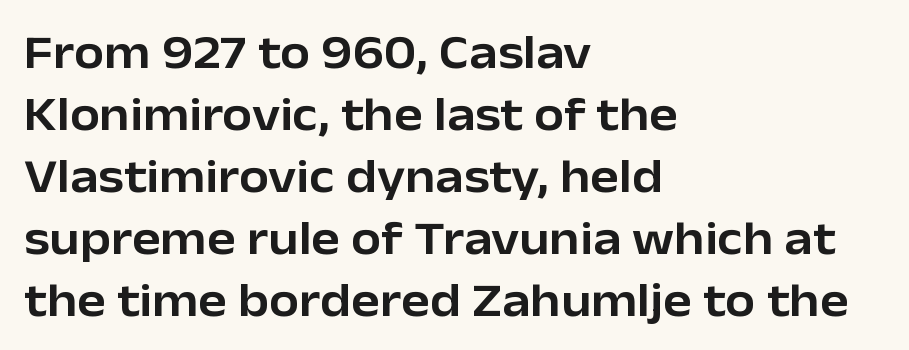
{"serif": "no", "italic": "no", "width": "normal", "stroke_contrast": "low", "x_height": "medium", "monospaced": "no", "underline": "no", "align": "left", "line_spacing": "normal", "line_spacing_ratio": 1.29, "letter_spacing": "normal", "letter_spacing_em": 0.0, "glyph_px": 48}
